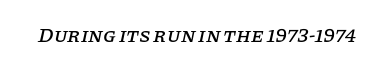
The letters are slanted; this is an italic face. The string is rendered with underlining switched off. The type is set solid horizontally, with unmodified tracking.
